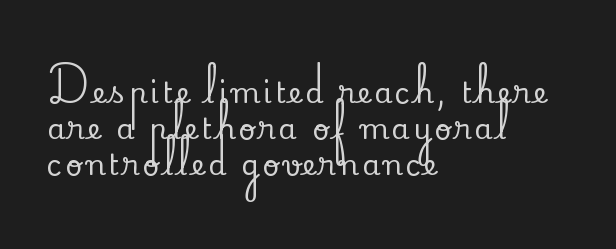
Q: Is the text italic (slanted)? A: No, it is upright.
Q: Is the typeface a serif or a sans-serif typeface? A: Serif.
Q: Is the text underlined? A: No.
Q: How is the paragraph aligned? A: Left-aligned.
Q: Width (condensed, normal, or wide)? A: Normal.
Q: Stroke contrast? A: Low.
Q: x-height? A: Small.
Q: Monospaced? A: No.
